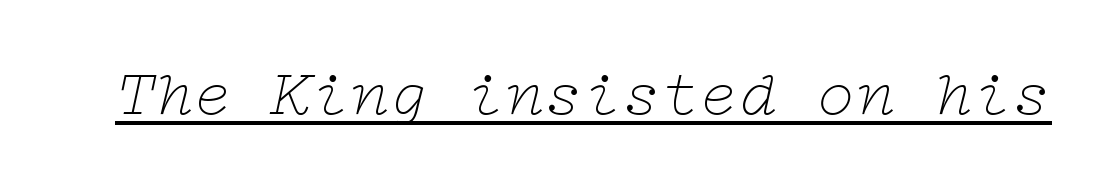
{"serif": "yes", "italic": "yes", "lean": "right", "slant_degrees": 12, "bold": "no", "weight": "thin", "width": "wide", "stroke_contrast": "low", "x_height": "medium", "underline": "yes", "letter_spacing": "normal", "letter_spacing_em": 0.0, "glyph_px": 65}
